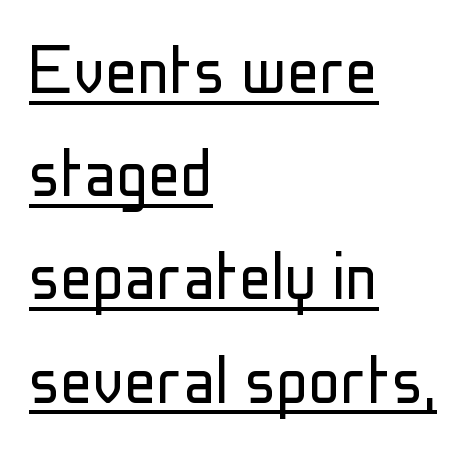
{"serif": "no", "italic": "no", "bold": "no", "weight": "light", "width": "condensed", "stroke_contrast": "low", "x_height": "medium", "monospaced": "no", "underline": "yes", "align": "left", "line_spacing": "normal", "line_spacing_ratio": 1.29, "letter_spacing": "normal", "letter_spacing_em": 0.0, "glyph_px": 80}
